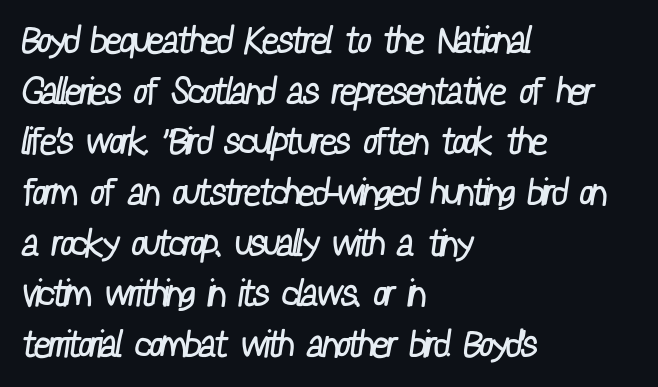
Q: Is the text bold? A: No.
Q: Is the typeface a serif or a sans-serif typeface? A: Sans-serif.
Q: Is the text underlined? A: No.
Q: How is the paragraph aligned? A: Left-aligned.
Q: Is the spacing between letters normal or unusually wide? A: Normal.
Q: Is the spacing between lines tight, normal or loose? A: Normal.
Q: Width (condensed, normal, or wide)? A: Condensed.
Q: Stroke contrast? A: Low.
Q: x-height? A: Medium.
Q: Monospaced? A: No.
